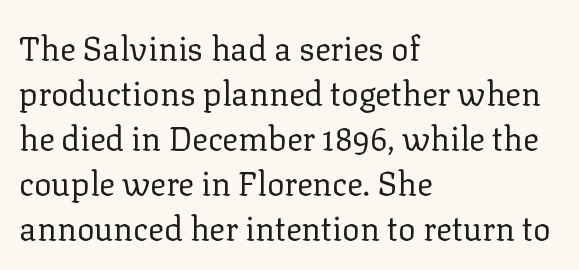
Are there feet on the stems? There are — it's a serif. The text block is weighted toward the left margin, trailing off unevenly rightward. The passage shown has conventional tracking throughout. Whoever set this chose a conventional vertical rhythm.
